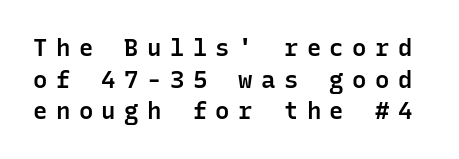
{"italic": "no", "bold": "semi", "underline": "no", "line_spacing": "normal", "line_spacing_ratio": 1.32, "letter_spacing": "wide", "letter_spacing_em": 0.35, "glyph_px": 24}
